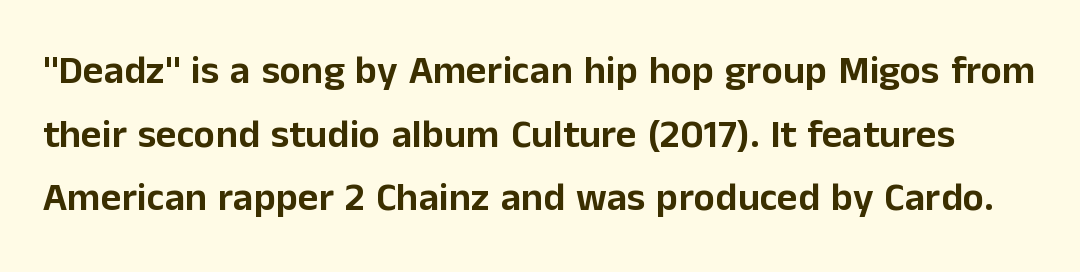
The image shows 40 px sans-serif type, upright; set normal line spacing (1.59x), normal letter spacing, not underlined; low stroke contrast and a medium x-height.
